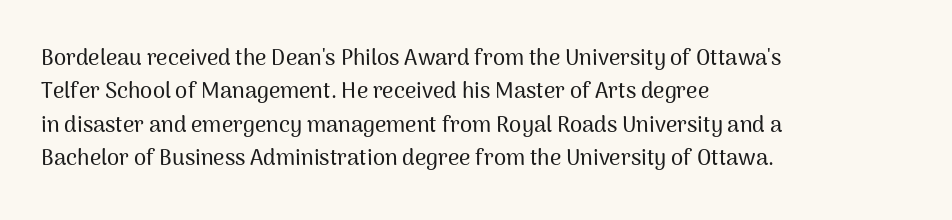
Q: Is the text italic (slanted)? A: No, it is upright.
Q: Is the text underlined? A: No.
Q: How is the paragraph aligned? A: Left-aligned.
Q: Is the spacing between letters normal or unusually wide? A: Normal.
Q: Is the spacing between lines tight, normal or loose? A: Normal.
